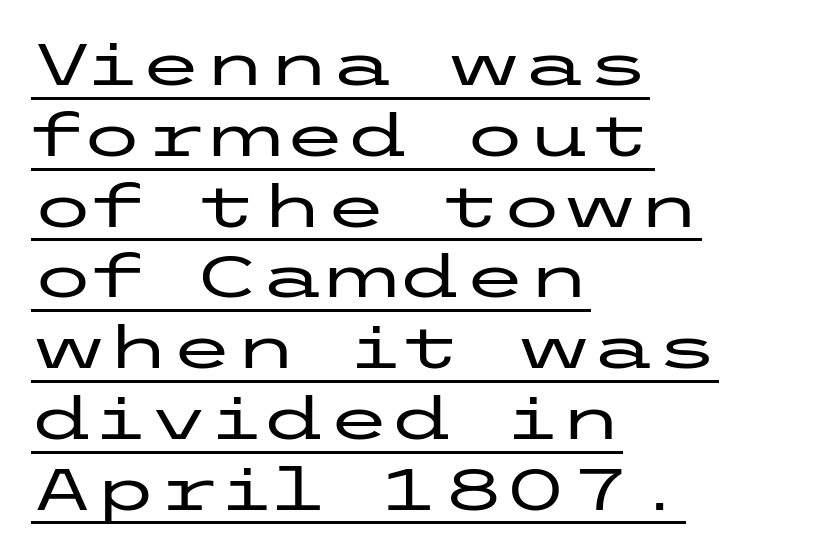
The image shows 58 px wide sans-serif type, upright; set left-aligned, line spacing 1.22x, normal letter spacing, underlined; low stroke contrast and a medium x-height.
